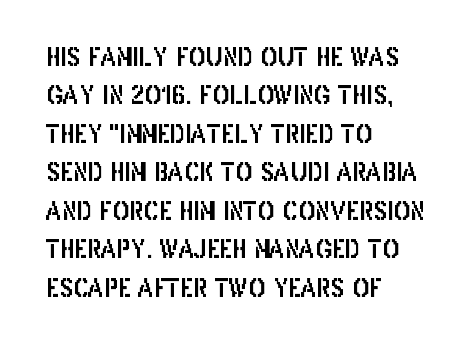
These lines stack with their left ends in a neat column. This is the regular roman posture of the typeface. Leading matches the norm, producing a regular column. No extra tracking has been applied to these lines. Type without underlining.
